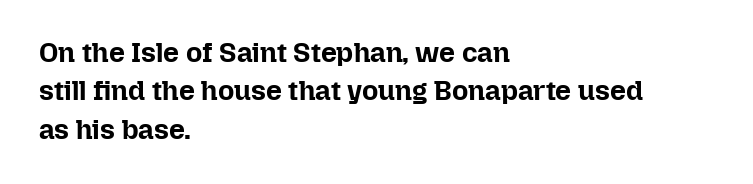
Q: Is the text bold? A: Yes.
Q: Is the text italic (slanted)? A: No, it is upright.
Q: Is the text underlined? A: No.
Q: How is the paragraph aligned? A: Left-aligned.
Q: Is the spacing between letters normal or unusually wide? A: Normal.
Q: Is the spacing between lines tight, normal or loose? A: Normal.
Q: Width (condensed, normal, or wide)? A: Normal.
Q: Stroke contrast? A: Low.
Q: x-height? A: Medium.
Q: Monospaced? A: No.
